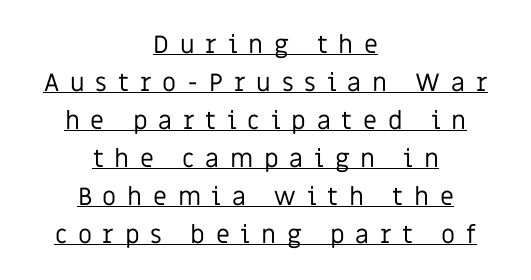
The image shows 25 px text type, upright; set centered, normal line spacing (1.52x), unusually wide letter spacing (+0.43 em), underlined.
